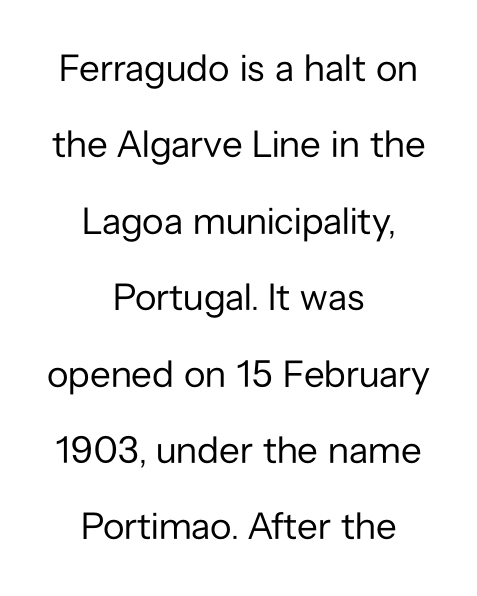
The image shows 38 px regular-weight sans-serif type, upright; set centered, loose line spacing (2.01x), normal letter spacing, not underlined; low stroke contrast and a medium x-height.
